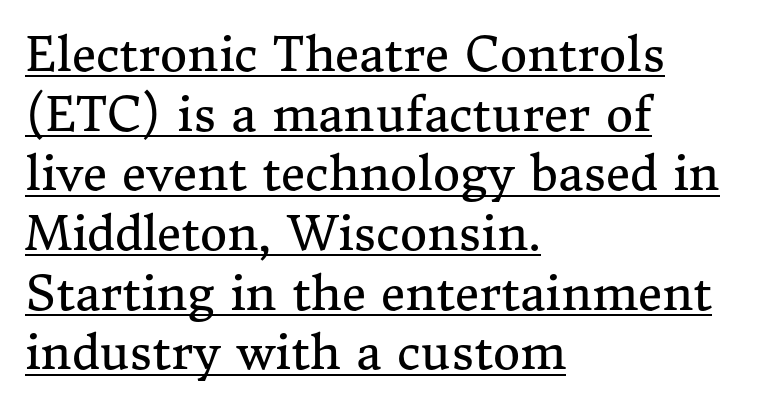
The image shows 47 px regular-weight serif type, upright; set left-aligned, normal line spacing (1.27x), normal letter spacing, underlined; medium stroke contrast and a medium x-height.
